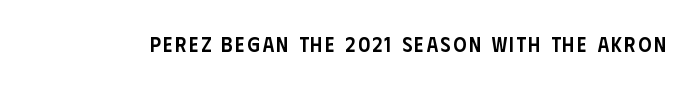
{"italic": "no", "bold": "semi", "underline": "no", "glyph_px": 21}
